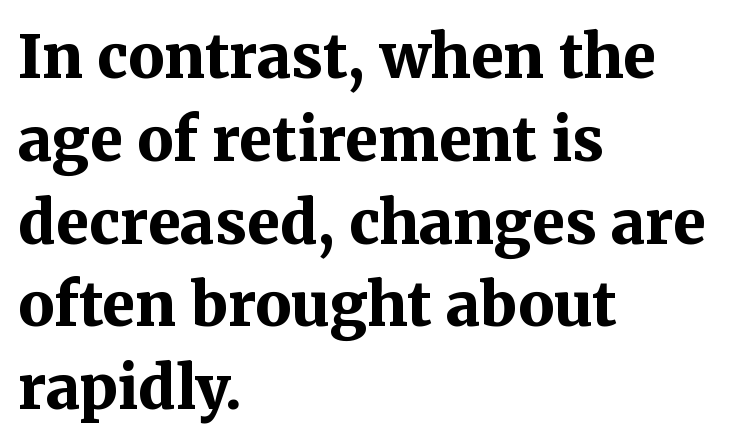
Rendered with straight, roman letterforms. A bare baseline throughout the passage. Visually the block forms a straight wall on the left and a jagged coastline on the right. Does the weight exceed regular? Yes, all the way to bold. How would I describe the line gaps? Plain and ordinary. Does extra space separate the letters? No, they use regular spacing.
